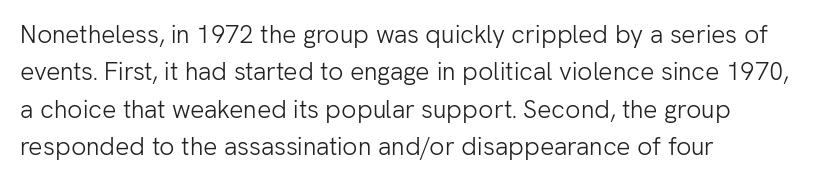
In CSS terms this would be text-align: left. Descenders are the only things crossing below the line. One glance says typical: line gaps are just what's usual. This is the regular roman posture of the typeface.
